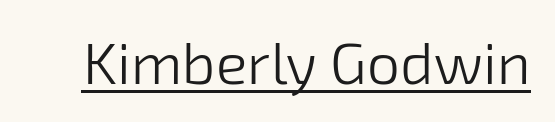
The image shows 59 px light sans-serif type; set normal letter spacing, underlined; low stroke contrast and a medium x-height.
